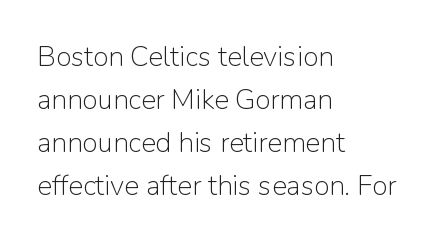
Q: Is the text bold? A: No.
Q: Is the text italic (slanted)? A: No, it is upright.
Q: Is the typeface a serif or a sans-serif typeface? A: Sans-serif.
Q: Is the text underlined? A: No.
Q: How is the paragraph aligned? A: Left-aligned.
Q: Is the spacing between letters normal or unusually wide? A: Normal.
Q: Is the spacing between lines tight, normal or loose? A: Normal.
Q: Width (condensed, normal, or wide)? A: Normal.
Q: Stroke contrast? A: Low.
Q: x-height? A: Medium.
Q: Monospaced? A: No.
